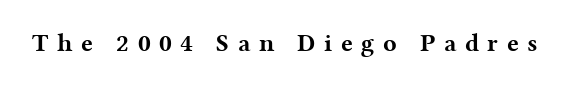
A bare baseline throughout the passage. Compared with typical body copy, the letter spacing here is much looser. This is heavy type, rendered in bold. Vertical strokes here are truly vertical.
